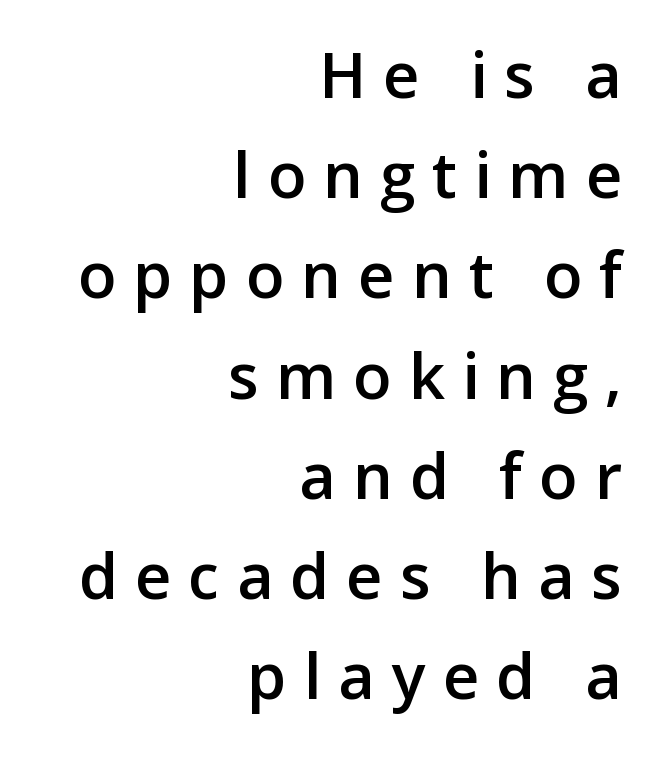
Q: Is the text bold? A: Semi-bold.
Q: Is the text italic (slanted)? A: No, it is upright.
Q: Is the typeface a serif or a sans-serif typeface? A: Sans-serif.
Q: Is the text underlined? A: No.
Q: How is the paragraph aligned? A: Right-aligned.
Q: Is the spacing between letters normal or unusually wide? A: Unusually wide.
Q: Is the spacing between lines tight, normal or loose? A: Normal.
Q: Width (condensed, normal, or wide)? A: Normal.
Q: Stroke contrast? A: Low.
Q: x-height? A: Medium.
Q: Monospaced? A: No.
